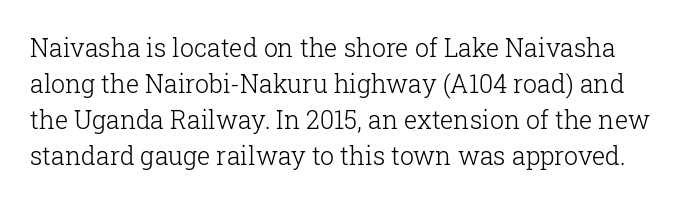
The image shows 25 px text type, upright; set normal line spacing (1.44x), normal letter spacing, not underlined.
